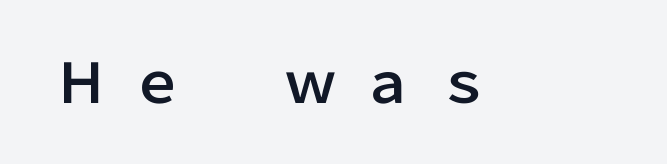
The image shows 55 px sans-serif type, upright; set unusually wide letter spacing (+0.39 em), not underlined; low stroke contrast and a medium x-height.
